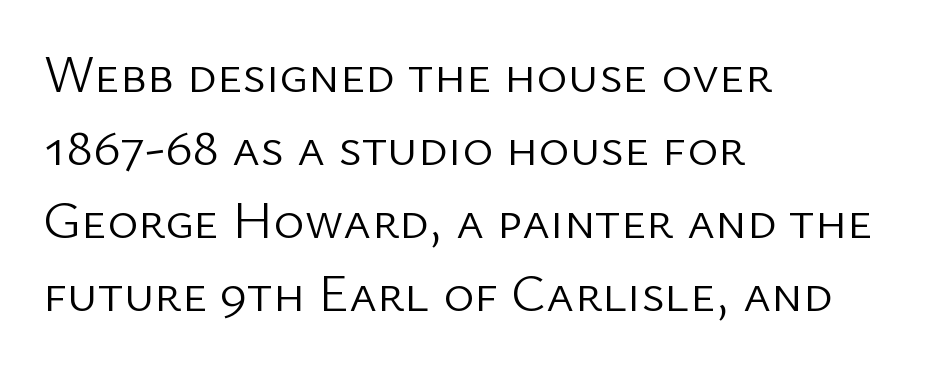
Q: Is the text bold? A: No.
Q: Is the text italic (slanted)? A: No, it is upright.
Q: Is the typeface a serif or a sans-serif typeface? A: Sans-serif.
Q: Is the text underlined? A: No.
Q: How is the paragraph aligned? A: Left-aligned.
Q: Is the spacing between letters normal or unusually wide? A: Normal.
Q: Is the spacing between lines tight, normal or loose? A: Normal.
Q: Width (condensed, normal, or wide)? A: Normal.
Q: Stroke contrast? A: Low.
Q: x-height? A: Medium.
Q: Monospaced? A: No.
